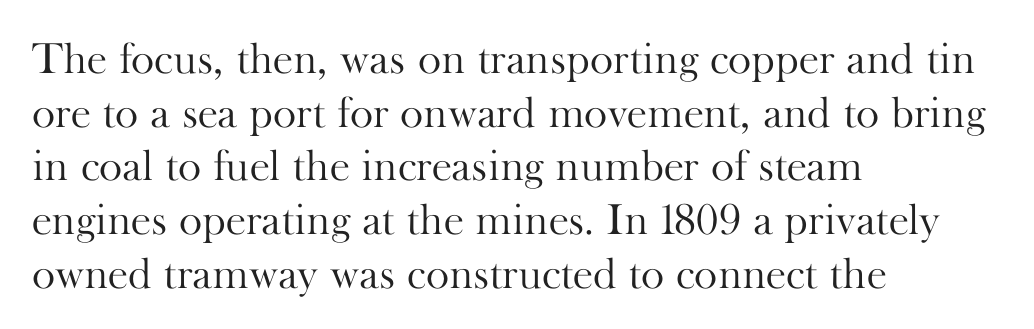
The image shows 44 px light serif type, upright; set left-aligned, line spacing 1.22x, normal letter spacing, not underlined; high stroke contrast and a small x-height.
